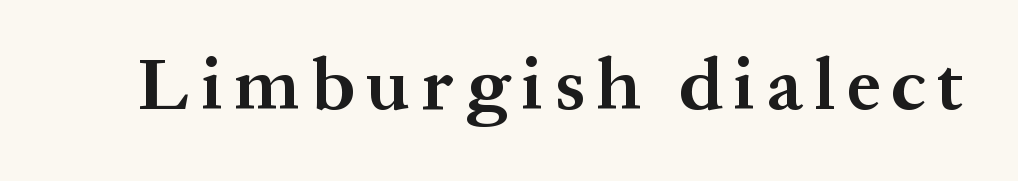
{"serif": "yes", "italic": "no", "bold": "yes", "weight": "bold", "width": "normal", "stroke_contrast": "medium", "x_height": "medium", "monospaced": "no", "underline": "no", "glyph_px": 74}
